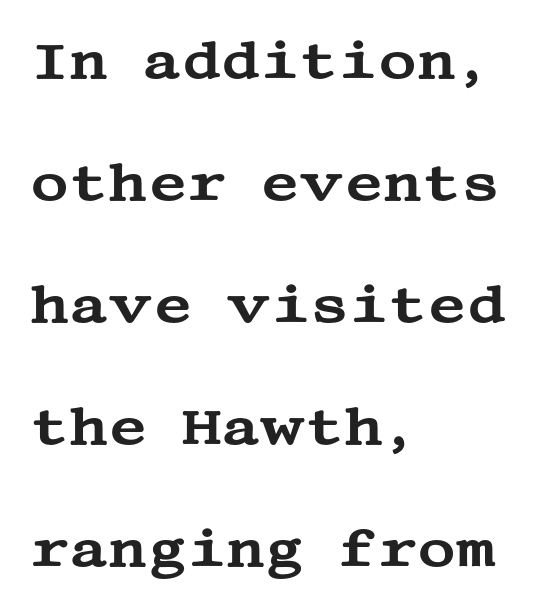
The image shows 53 px wide serif type, upright; set left-aligned, loose line spacing (2.3x), normal letter spacing, not underlined; medium stroke contrast and a large x-height.
